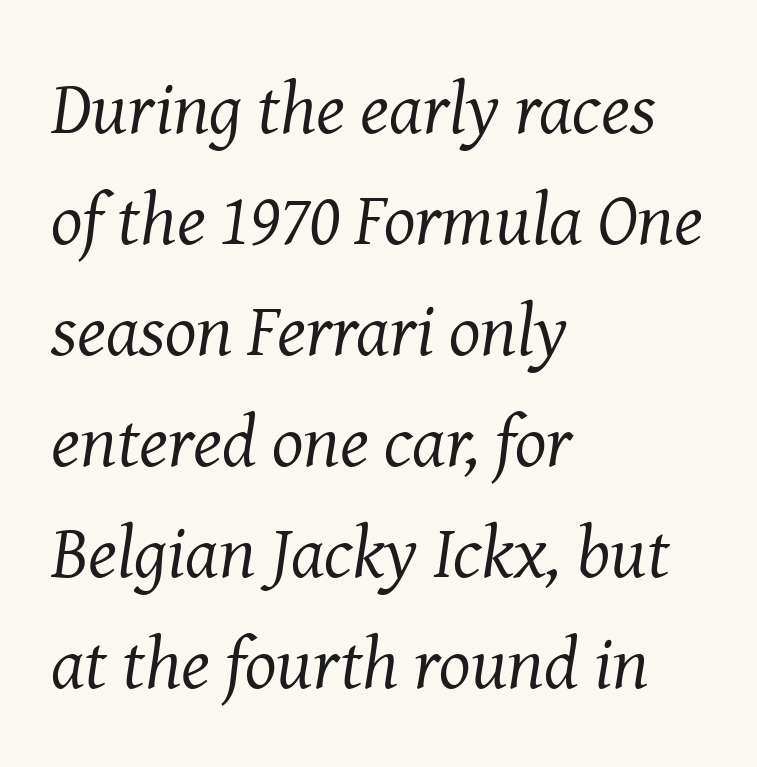
This rendering leaves character spacing at its baseline value. The string is rendered with underlining switched off. Character widths vary here, with narrow letters taking less room than wide ones. Serif or sans? Serif — the stroke terminals have little feet.
